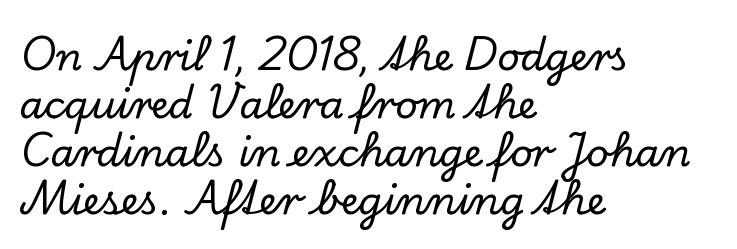
{"serif": "yes", "width": "normal", "stroke_contrast": "low", "x_height": "small", "monospaced": "no", "underline": "no", "align": "left", "line_spacing_ratio": 1.23, "letter_spacing": "normal", "letter_spacing_em": 0.0, "glyph_px": 39}
